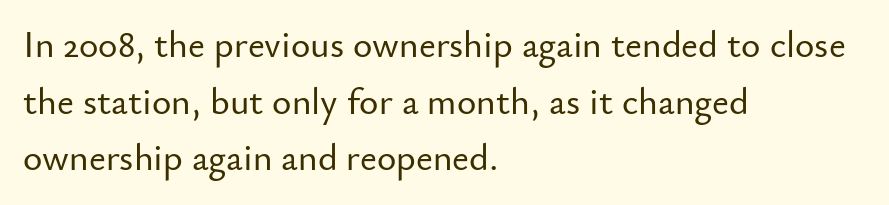
{"serif": "no", "italic": "no", "width": "normal", "stroke_contrast": "low", "x_height": "small", "monospaced": "no", "underline": "no", "align": "left", "line_spacing": "normal", "line_spacing_ratio": 1.53, "letter_spacing": "normal", "letter_spacing_em": 0.0, "glyph_px": 37}
